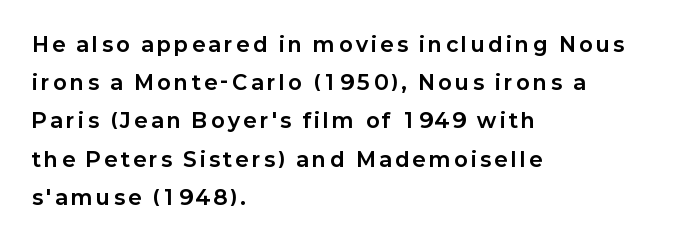
{"italic": "no", "bold": "yes", "underline": "no", "align": "left", "line_spacing": "loose", "line_spacing_ratio": 1.91, "glyph_px": 20}
